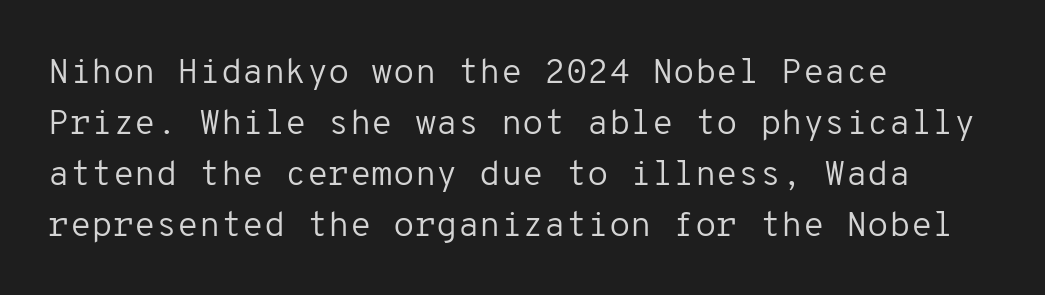
The image shows 35 px regular-weight sans-serif type, upright, monospaced; set left-aligned, normal line spacing (1.46x), normal letter spacing, not underlined; low stroke contrast and a medium x-height.
